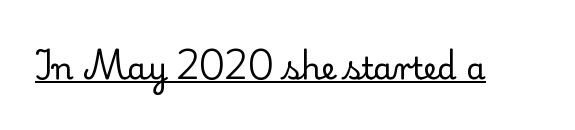
{"serif": "yes", "italic": "no", "bold": "no", "weight": "regular", "width": "normal", "stroke_contrast": "low", "x_height": "small", "monospaced": "no", "underline": "yes", "letter_spacing": "normal", "letter_spacing_em": 0.0, "glyph_px": 31}
